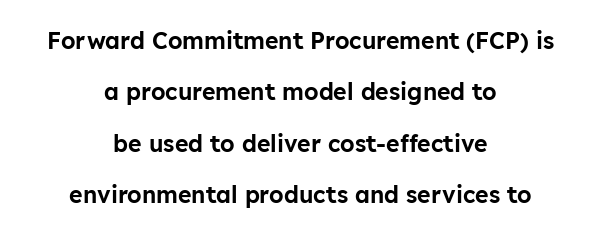
{"italic": "no", "underline": "no", "align": "center", "line_spacing": "loose", "line_spacing_ratio": 2.23, "letter_spacing": "normal", "letter_spacing_em": 0.0, "glyph_px": 23}
